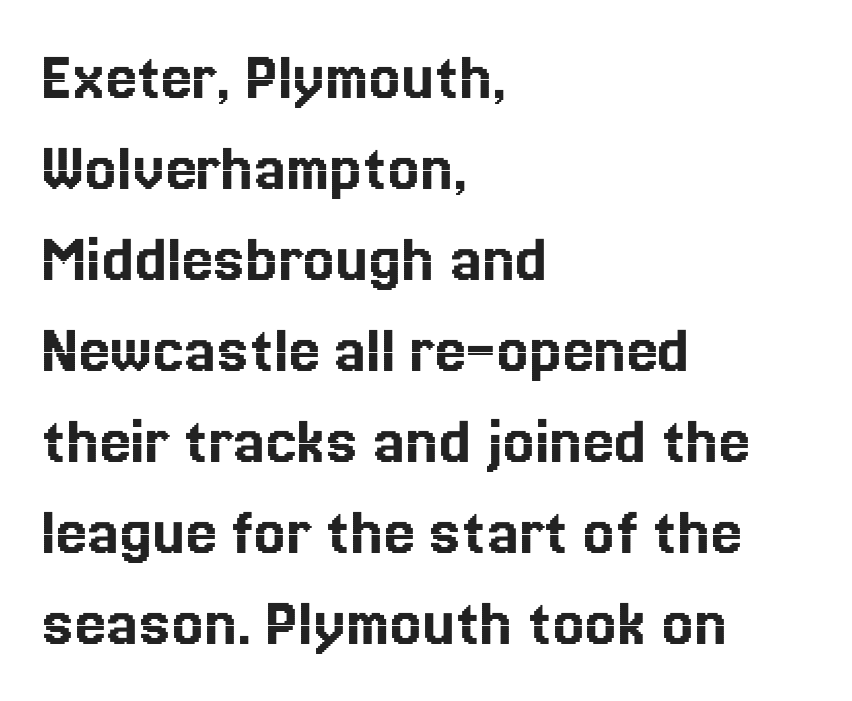
The image shows 70 px text type, upright; set left-aligned, normal line spacing (1.3x), normal letter spacing, not underlined; a medium x-height.
